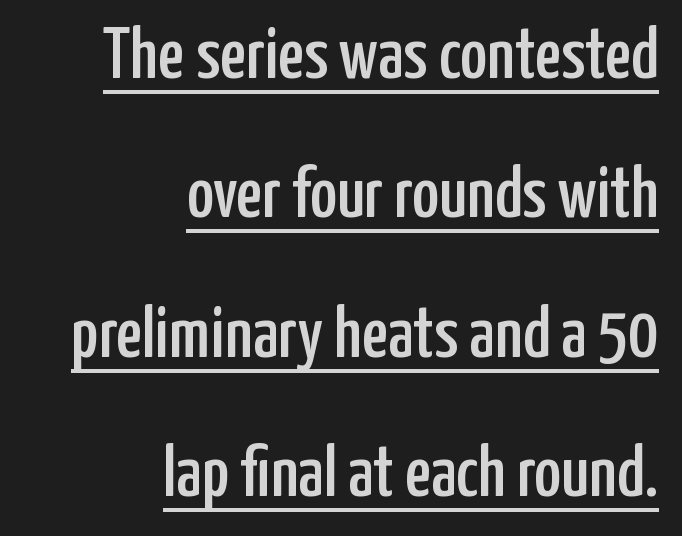
Q: Is the text italic (slanted)? A: No, it is upright.
Q: Is the typeface a serif or a sans-serif typeface? A: Sans-serif.
Q: Is the text underlined? A: Yes.
Q: How is the paragraph aligned? A: Right-aligned.
Q: Is the spacing between letters normal or unusually wide? A: Normal.
Q: Is the spacing between lines tight, normal or loose? A: Loose.
Q: Width (condensed, normal, or wide)? A: Condensed.
Q: Stroke contrast? A: Low.
Q: x-height? A: Medium.
Q: Monospaced? A: No.
